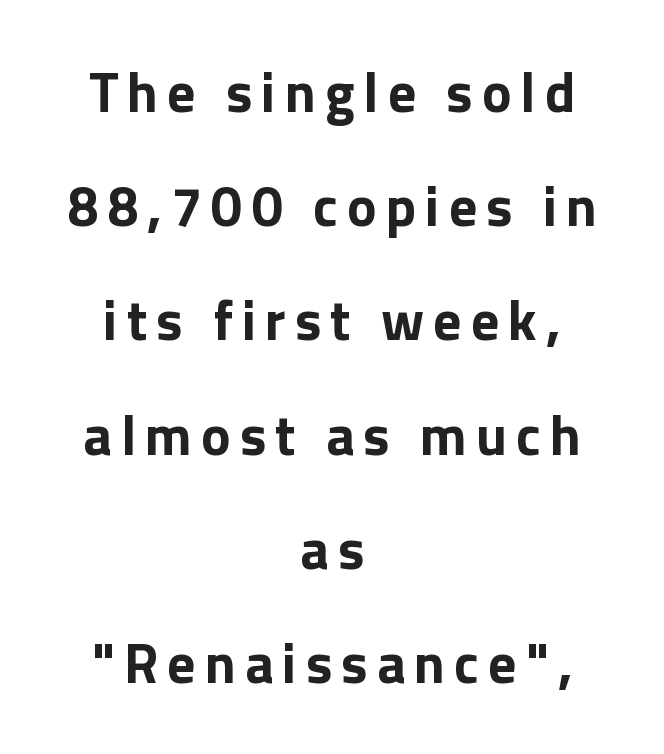
These lines were composed using upright roman letters. Leading is clearly above the norm, producing a sparse column. The typesetter chose a symmetrical, centered arrangement here. Unlike a traditional serif, this face leaves its strokes unadorned.
